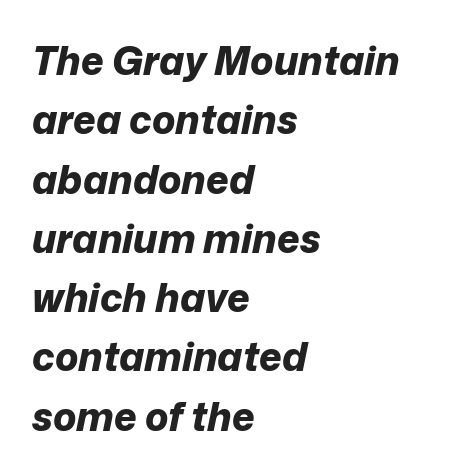
{"italic": "yes", "lean": "right", "slant_degrees": 12, "bold": "yes", "weight": "bold", "width": "normal", "stroke_contrast": "low", "x_height": "medium", "monospaced": "no", "underline": "no", "align": "left", "line_spacing": "normal", "line_spacing_ratio": 1.52, "letter_spacing": "normal", "letter_spacing_em": 0.0, "glyph_px": 39}
